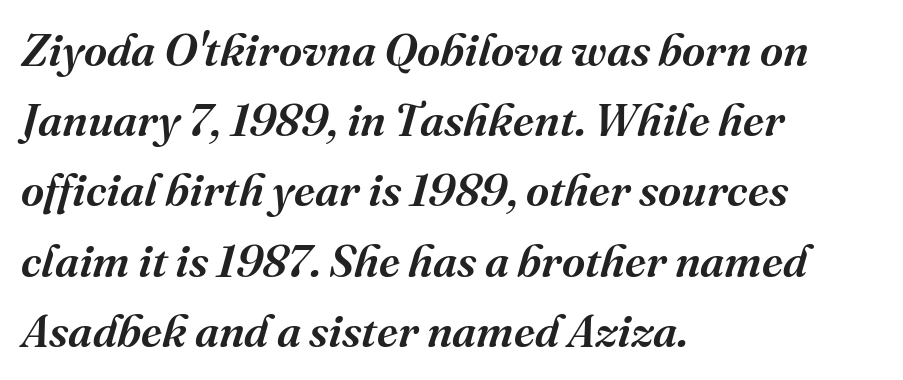
Q: Is the text bold? A: Semi-bold.
Q: Is the text italic (slanted)? A: Yes, it leans right by about 16 degrees.
Q: Is the typeface a serif or a sans-serif typeface? A: Serif.
Q: Is the text underlined? A: No.
Q: How is the paragraph aligned? A: Left-aligned.
Q: Is the spacing between letters normal or unusually wide? A: Normal.
Q: Is the spacing between lines tight, normal or loose? A: Normal.
Q: Width (condensed, normal, or wide)? A: Normal.
Q: Stroke contrast? A: Medium.
Q: x-height? A: Medium.
Q: Monospaced? A: No.
